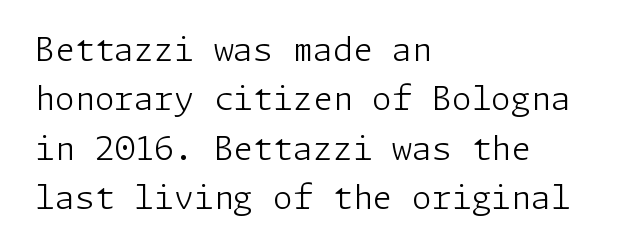
{"serif": "no", "italic": "no", "bold": "no", "weight": "light", "width": "normal", "stroke_contrast": "low", "x_height": "medium", "underline": "no", "align": "left", "line_spacing": "normal", "line_spacing_ratio": 1.54, "letter_spacing": "normal", "letter_spacing_em": 0.0, "glyph_px": 32}
